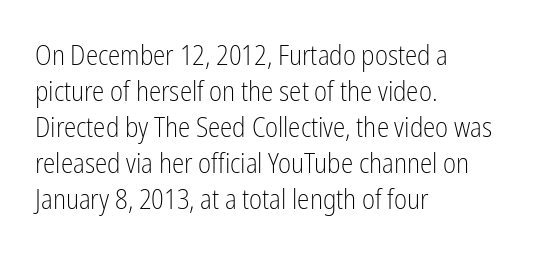
Visually the block forms a straight wall on the left and a jagged coastline on the right. Characters follow at the spacing the type designer built in. Underlining? Definitely not there. Heaviness? Minimal to ordinary, like unemphasized prose. Each letter keeps its own natural width here, so spacing adapts to shape. The typography opts for an upright posture over an oblique one.
